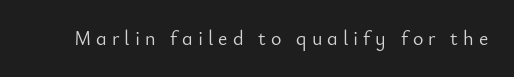
Rule under the text: the space is simply empty. Every character sits straight up, as roman type does. This is not heavy type; no bold has been used. Tracking value appears strongly positive — letters spread wide.
